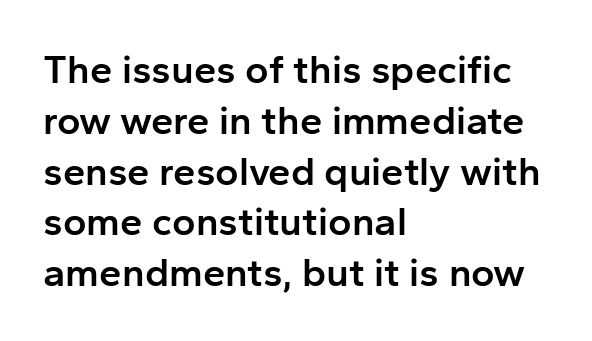
{"serif": "no", "italic": "no", "bold": "semi", "weight": "semibold", "width": "normal", "stroke_contrast": "low", "x_height": "medium", "monospaced": "no", "underline": "no", "align": "left", "line_spacing": "normal", "line_spacing_ratio": 1.27, "letter_spacing": "normal", "letter_spacing_em": 0.0, "glyph_px": 40}
